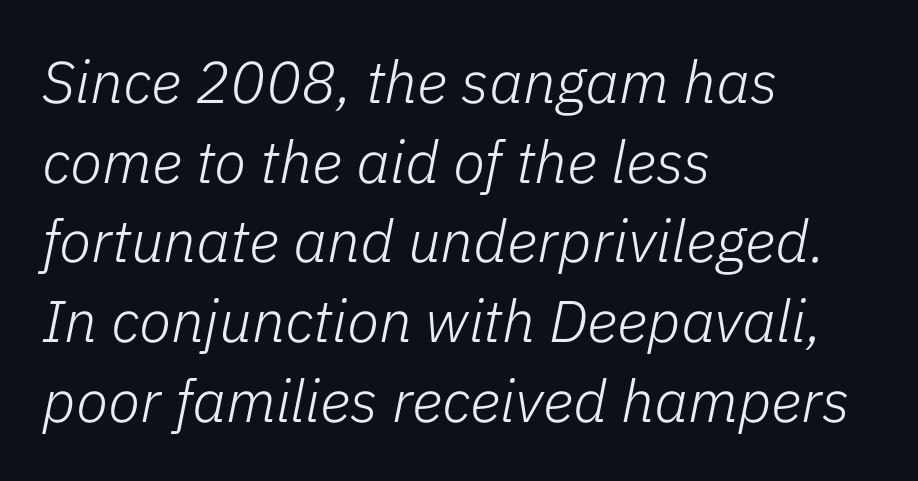
The image shows 59 px light type, italic (leaning right); set left-aligned, normal line spacing (1.35x), normal letter spacing, not underlined; low stroke contrast and a medium x-height.
